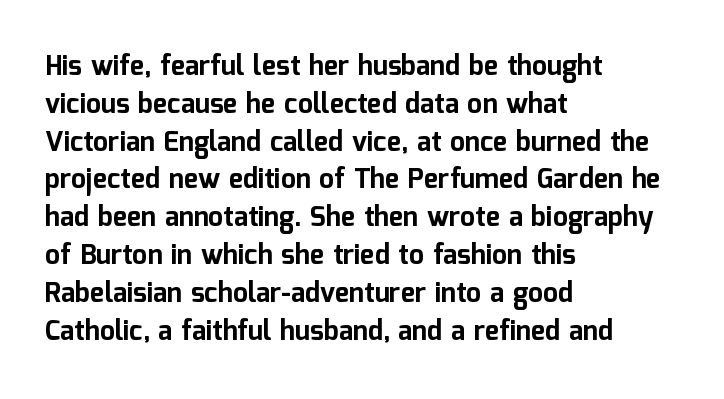
Line spacing here is normal. The baseline area is clear. This sample uses an upright cut, with every glyph sitting square on the baseline. These lines keep a tight, regular rhythm from letter to letter. Line beginnings align vertically; line endings do not.
